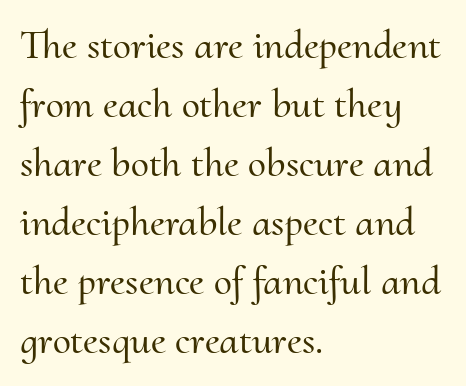
Q: Is the text italic (slanted)? A: No, it is upright.
Q: Is the typeface a serif or a sans-serif typeface? A: Serif.
Q: Is the text underlined? A: No.
Q: How is the paragraph aligned? A: Left-aligned.
Q: Is the spacing between letters normal or unusually wide? A: Normal.
Q: Is the spacing between lines tight, normal or loose? A: Normal.
Q: Width (condensed, normal, or wide)? A: Normal.
Q: Stroke contrast? A: Medium.
Q: x-height? A: Small.
Q: Monospaced? A: No.
